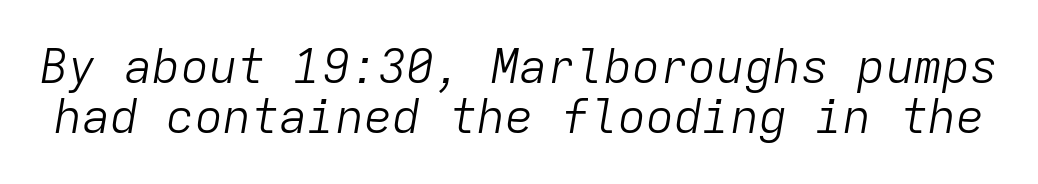
The image shows 47 px light type, italic (leaning right), monospaced; set tight line spacing (1.06x), normal letter spacing, not underlined; low stroke contrast and a medium x-height.
